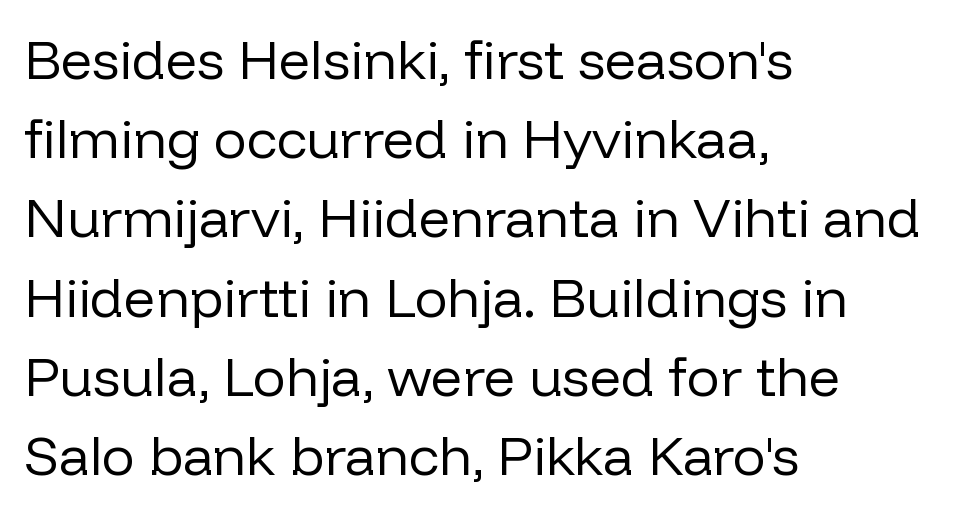
The image shows 55 px regular-weight sans-serif type, upright; set left-aligned, normal line spacing (1.44x), normal letter spacing, not underlined; low stroke contrast and a medium x-height.
